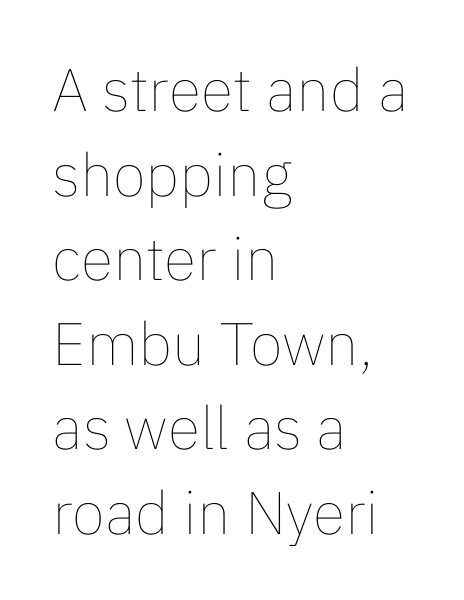
The image shows 60 px thin type, upright; set left-aligned, normal line spacing (1.41x), normal letter spacing, not underlined; low stroke contrast and a medium x-height.
